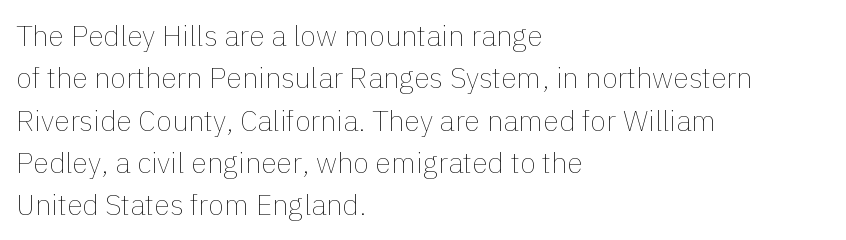
The string is rendered with underlining switched off. These lines are rendered in a variable-pitch font. Line spacing here is normal. The lettering stays uniformly vertical, giving the passage a roman look.
